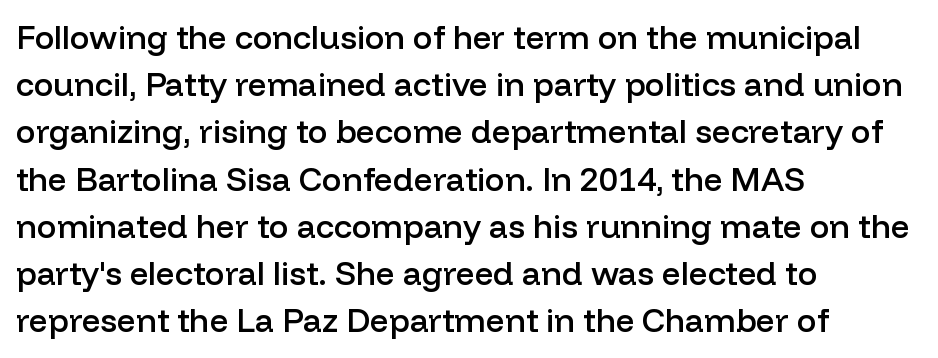
Q: Is the text bold? A: Semi-bold.
Q: Is the text italic (slanted)? A: No, it is upright.
Q: Is the typeface a serif or a sans-serif typeface? A: Sans-serif.
Q: Is the text underlined? A: No.
Q: How is the paragraph aligned? A: Left-aligned.
Q: Is the spacing between letters normal or unusually wide? A: Normal.
Q: Is the spacing between lines tight, normal or loose? A: Normal.
Q: Width (condensed, normal, or wide)? A: Normal.
Q: Stroke contrast? A: Low.
Q: x-height? A: Medium.
Q: Monospaced? A: No.
